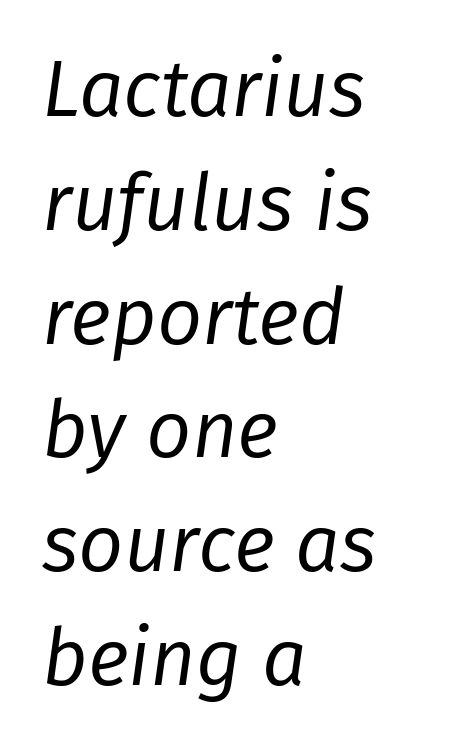
{"italic": "yes", "lean": "right", "slant_degrees": 8, "bold": "no", "weight": "regular", "width": "normal", "stroke_contrast": "low", "x_height": "medium", "monospaced": "no", "underline": "no", "align": "left", "line_spacing": "normal", "line_spacing_ratio": 1.44, "letter_spacing": "normal", "letter_spacing_em": 0.0, "glyph_px": 79}
